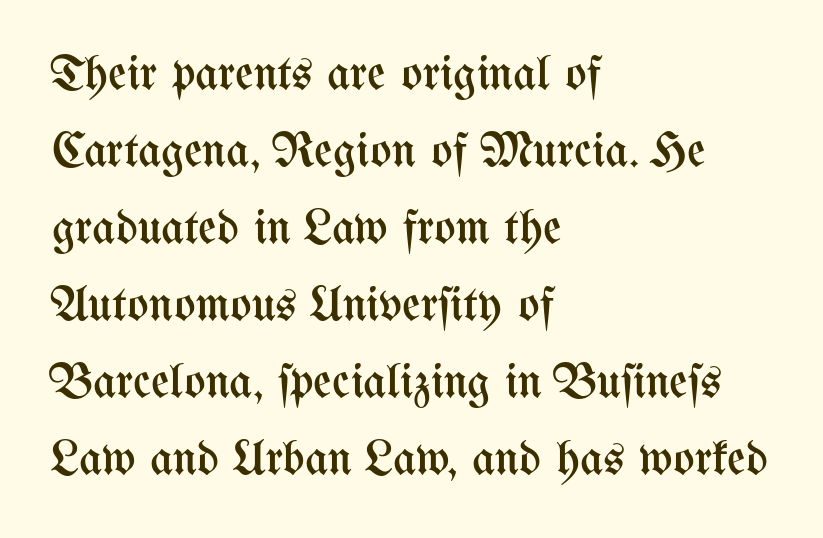
The image shows 50 px regular-weight, condensed type, upright; set left-aligned, normal line spacing (1.54x), normal letter spacing, not underlined; medium stroke contrast and a medium x-height.
